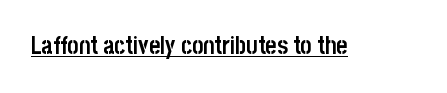
The image shows 24 px bold type, upright; set normal letter spacing, underlined.
